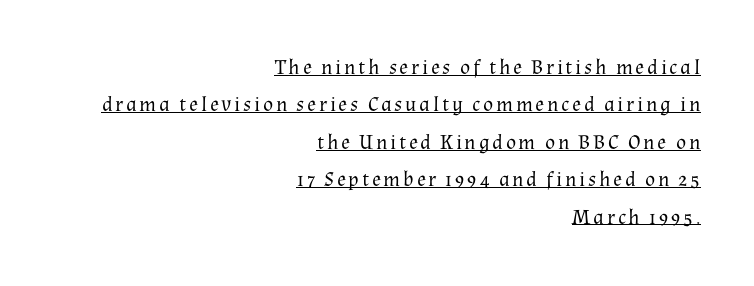
The image shows 21 px text type, upright; set right-aligned, line spacing 1.78x, underlined.
